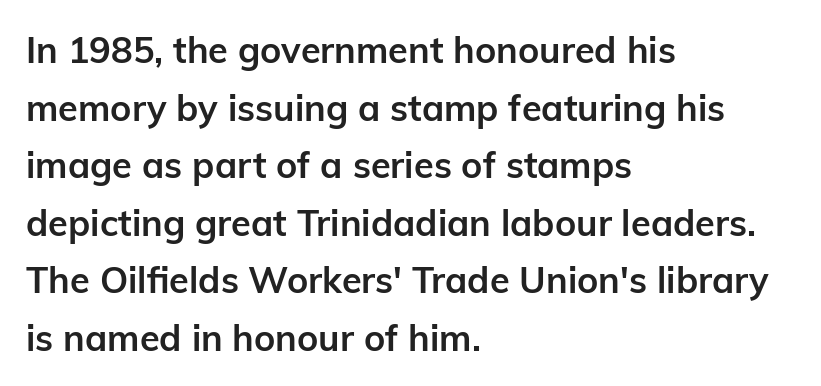
{"serif": "no", "italic": "no", "bold": "yes", "weight": "semibold", "width": "normal", "stroke_contrast": "low", "x_height": "medium", "monospaced": "no", "underline": "no", "align": "left", "line_spacing": "normal", "line_spacing_ratio": 1.6, "letter_spacing": "normal", "letter_spacing_em": 0.0, "glyph_px": 36}
